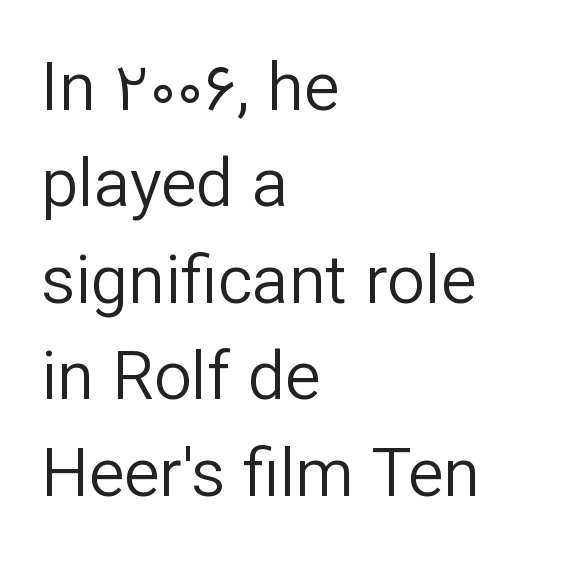
{"serif": "no", "italic": "no", "bold": "no", "weight": "regular", "width": "normal", "stroke_contrast": "low", "x_height": "medium", "monospaced": "no", "underline": "no", "align": "left", "line_spacing": "normal", "line_spacing_ratio": 1.44, "letter_spacing": "normal", "letter_spacing_em": 0.0, "glyph_px": 67}
